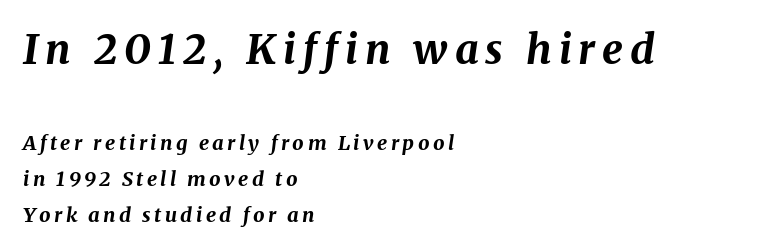
{"italic": "yes", "lean": "right", "slant_degrees": 8, "bold": "yes", "weight": "bold", "width": "normal", "stroke_contrast": "medium", "x_height": "medium", "monospaced": "no", "underline": "no", "align": "left", "line_spacing_ratio": 1.81, "larger_block": "first", "size_ratio": 2.05, "glyph_px": 41}
